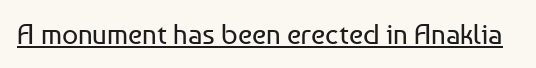
Q: Is the text bold? A: No.
Q: Is the text italic (slanted)? A: No, it is upright.
Q: Is the typeface a serif or a sans-serif typeface? A: Sans-serif.
Q: Is the text underlined? A: Yes.
Q: Is the spacing between letters normal or unusually wide? A: Normal.
Q: Width (condensed, normal, or wide)? A: Normal.
Q: Stroke contrast? A: Low.
Q: x-height? A: Medium.
Q: Monospaced? A: No.
